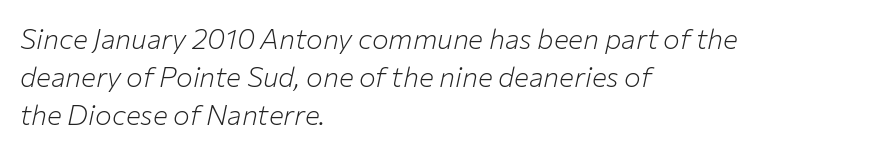
The image shows 28 px light type, italic (leaning right); set left-aligned, normal line spacing (1.35x), normal letter spacing, not underlined; low stroke contrast and a medium x-height.
